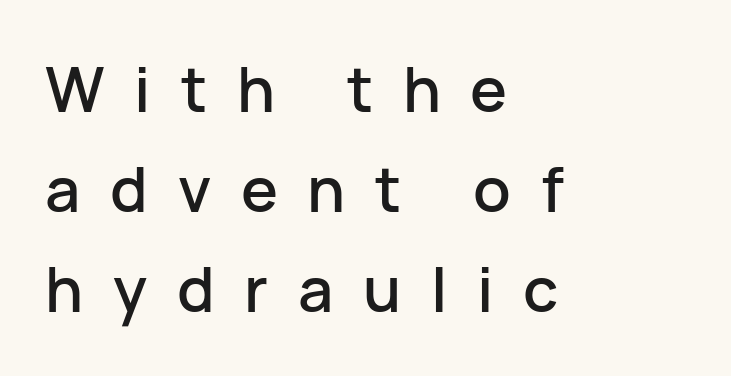
{"serif": "no", "italic": "no", "width": "normal", "stroke_contrast": "low", "x_height": "medium", "monospaced": "no", "underline": "no", "align": "left", "line_spacing": "normal", "line_spacing_ratio": 1.61, "letter_spacing": "wide", "letter_spacing_em": 0.48, "glyph_px": 62}
